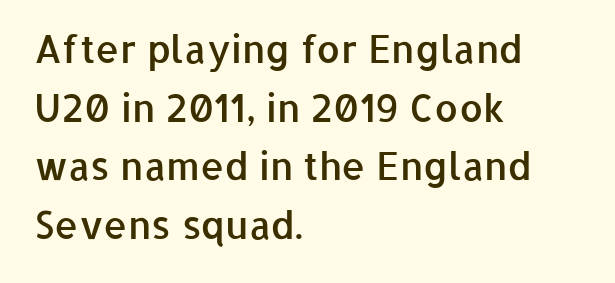
Q: Is the text bold? A: Semi-bold.
Q: Is the text italic (slanted)? A: No, it is upright.
Q: Is the typeface a serif or a sans-serif typeface? A: Sans-serif.
Q: Is the text underlined? A: No.
Q: How is the paragraph aligned? A: Left-aligned.
Q: Is the spacing between letters normal or unusually wide? A: Normal.
Q: Is the spacing between lines tight, normal or loose? A: Normal.
Q: Width (condensed, normal, or wide)? A: Normal.
Q: Stroke contrast? A: Low.
Q: x-height? A: Medium.
Q: Monospaced? A: No.
